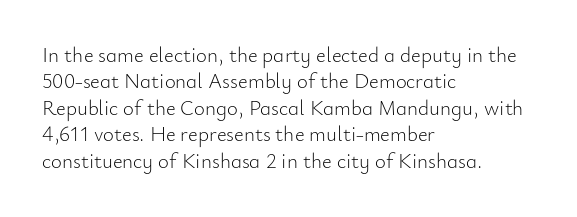
The image shows 21 px text type, upright; set left-aligned, normal line spacing (1.26x), normal letter spacing, not underlined.
